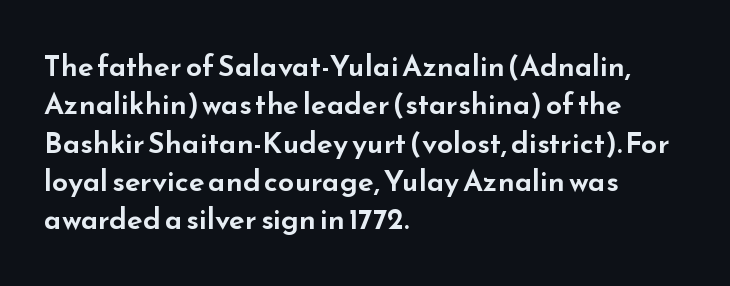
{"serif": "no", "italic": "no", "width": "wide", "stroke_contrast": "low", "x_height": "small", "monospaced": "no", "underline": "no", "align": "left", "line_spacing": "normal", "line_spacing_ratio": 1.32, "letter_spacing": "normal", "letter_spacing_em": 0.0, "glyph_px": 29}
